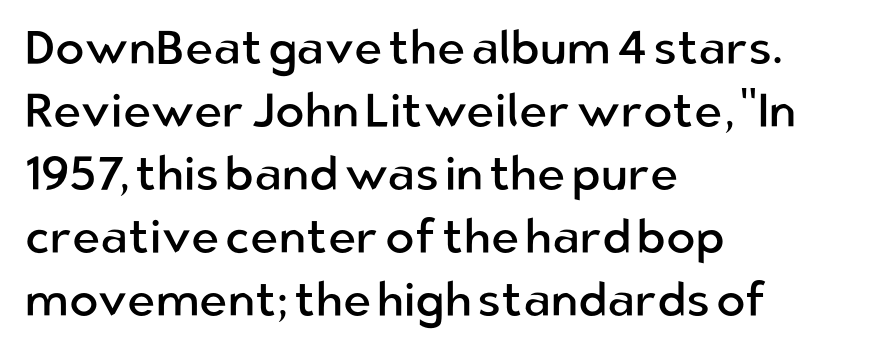
The image shows 48 px regular-weight sans-serif type, upright; set left-aligned, normal line spacing (1.31x), normal letter spacing, not underlined; low stroke contrast and a medium x-height.
